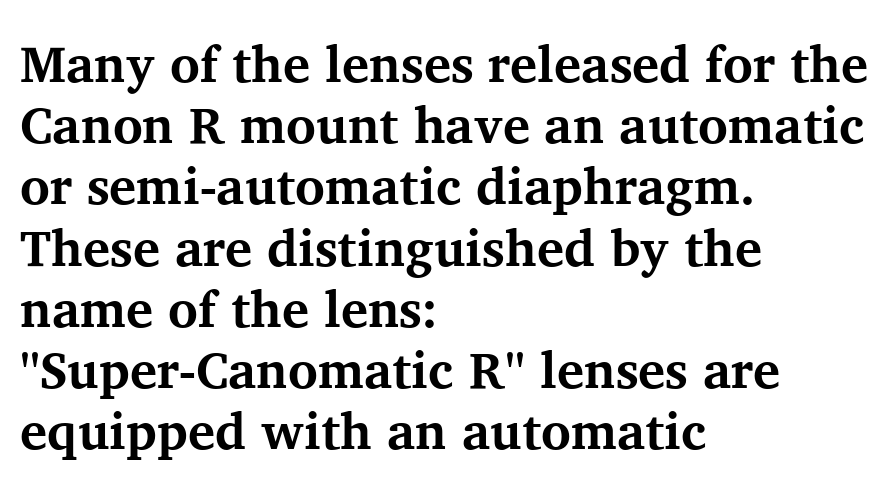
The image shows 51 px bold serif type, upright; set left-aligned, line spacing 1.2x, normal letter spacing, not underlined; medium stroke contrast and a medium x-height.
